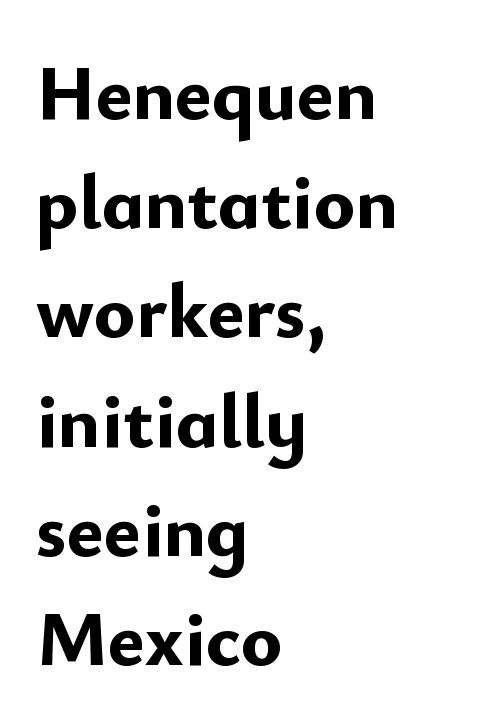
Q: Is the text bold? A: Yes.
Q: Is the text italic (slanted)? A: No, it is upright.
Q: Is the typeface a serif or a sans-serif typeface? A: Sans-serif.
Q: Is the text underlined? A: No.
Q: How is the paragraph aligned? A: Left-aligned.
Q: Is the spacing between letters normal or unusually wide? A: Normal.
Q: Is the spacing between lines tight, normal or loose? A: Normal.
Q: Width (condensed, normal, or wide)? A: Normal.
Q: Stroke contrast? A: Low.
Q: x-height? A: Small.
Q: Monospaced? A: No.
